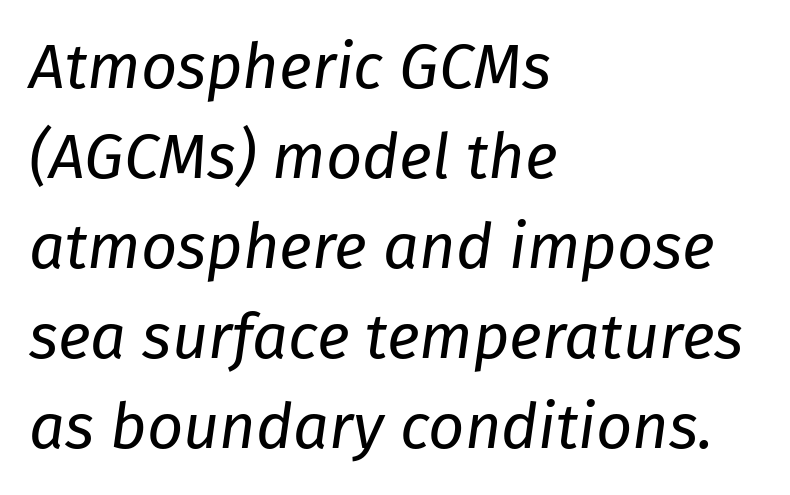
Note the varied advance widths — an 'i' is clearly narrower than an 'm'. Decoration check: the copy has no underline. The font is comparable to plain body text, perhaps lighter. An italicized treatment has been applied to the whole sample. Leading matches the norm, producing a regular column.
